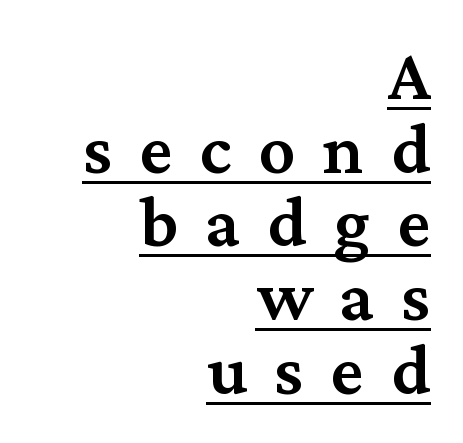
The rendering inserts visible extra space after every character. Looks like regular typesetting: each glyph gets only the width it needs. Line endings align vertically; line beginnings do not. Unlike a clean sans, this face finishes its strokes with serifs. The sample has been set in demibold, a notch under bold. Posture: upright roman.
